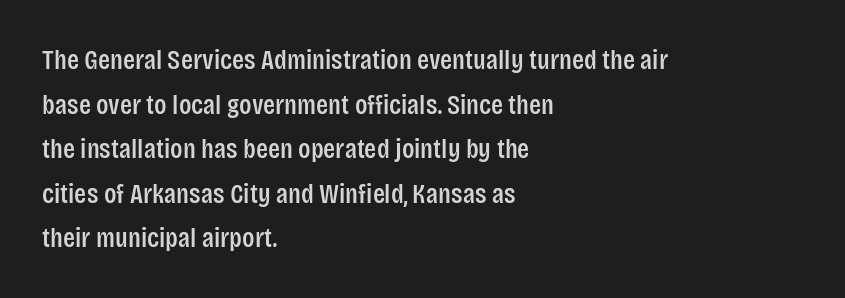
The image shows 28 px condensed sans-serif type, upright; set left-aligned, normal line spacing (1.59x), normal letter spacing, not underlined; low stroke contrast and a large x-height.
